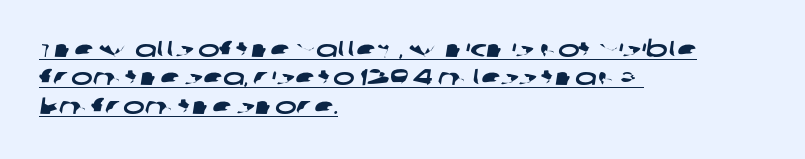
The image shows 23 px text type; set left-aligned, line spacing 1.23x, normal letter spacing, underlined.
